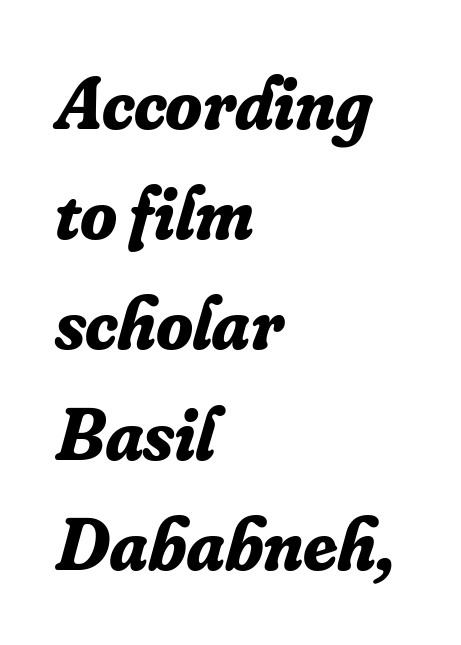
Where is the straight margin? On the left. Italic? Definitely — the glyphs are oblique. Plain, unruled lines of type. The face used here is proportionally spaced, like ordinary book or web type. These words are printed bold, with thick strokes throughout.
